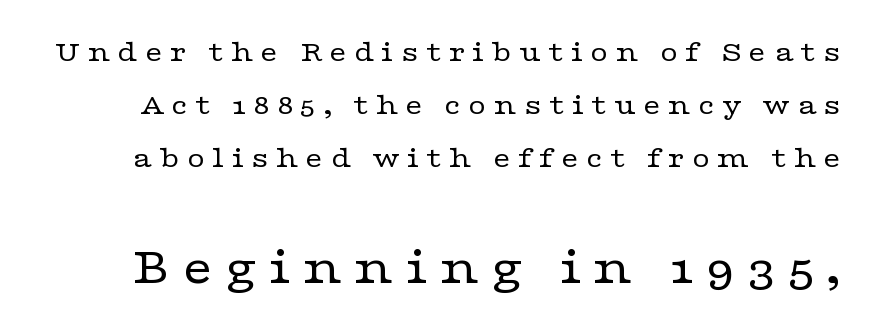
{"serif": "yes", "italic": "no", "bold": "no", "weight": "regular", "width": "wide", "stroke_contrast": "low", "x_height": "medium", "monospaced": "no", "underline": "no", "line_spacing_ratio": 1.71, "letter_spacing": "wide", "letter_spacing_em": 0.21, "larger_block": "second", "size_ratio": 1.74, "glyph_px": 54}
